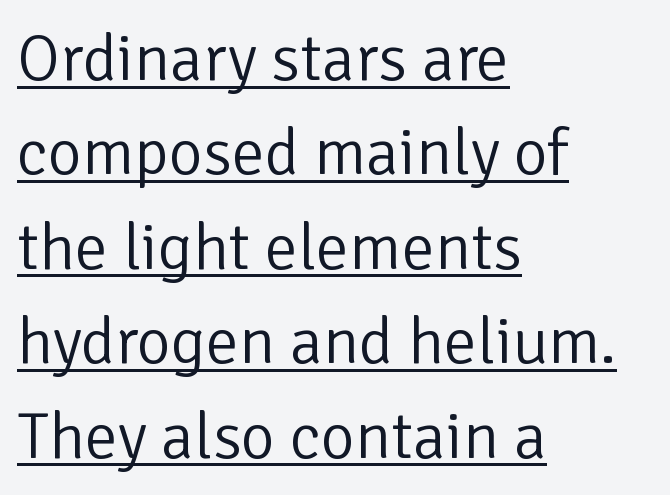
{"serif": "no", "italic": "no", "bold": "no", "weight": "light", "width": "normal", "stroke_contrast": "low", "x_height": "medium", "monospaced": "no", "underline": "yes", "align": "left", "line_spacing": "normal", "line_spacing_ratio": 1.43, "letter_spacing": "normal", "letter_spacing_em": 0.0, "glyph_px": 66}
